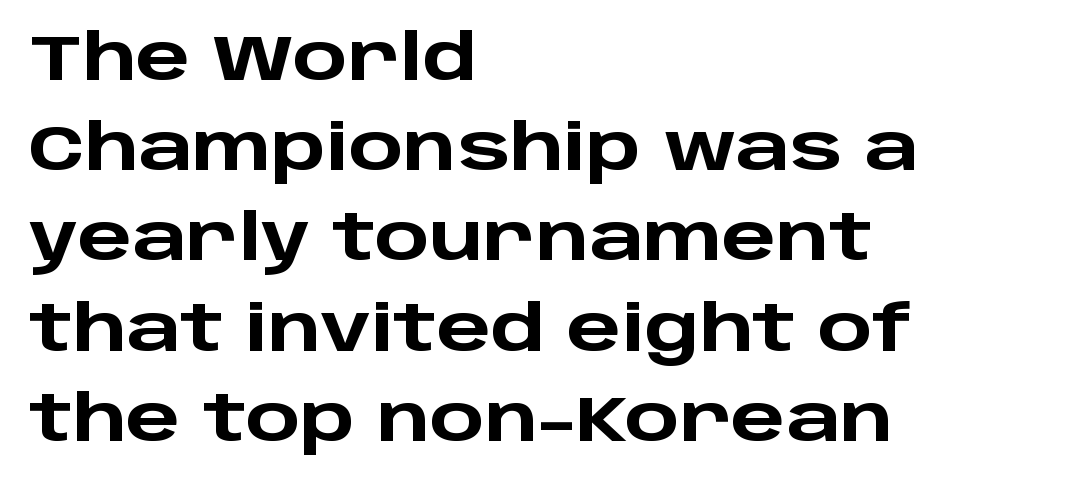
No italicization has been applied; the sample stays upright. The rendering keeps characters at their native spacing. Heft: maximum for text — a bold. Type style note: lacks serifs. What's the leading like? Ordinary, nothing unusual.
